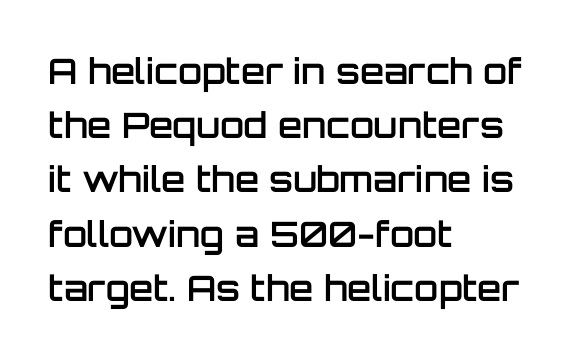
{"serif": "no", "italic": "no", "bold": "semi", "weight": "semibold", "width": "normal", "stroke_contrast": "low", "x_height": "large", "monospaced": "no", "underline": "no", "align": "left", "line_spacing": "normal", "line_spacing_ratio": 1.55, "letter_spacing": "normal", "letter_spacing_em": 0.0, "glyph_px": 35}
